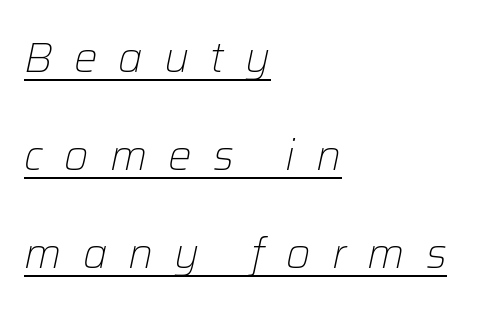
{"italic": "yes", "lean": "right", "slant_degrees": 12, "bold": "no", "weight": "light", "width": "normal", "stroke_contrast": "low", "x_height": "medium", "monospaced": "no", "underline": "yes", "align": "left", "line_spacing": "loose", "line_spacing_ratio": 2.33, "letter_spacing": "wide", "letter_spacing_em": 0.5, "glyph_px": 42}
